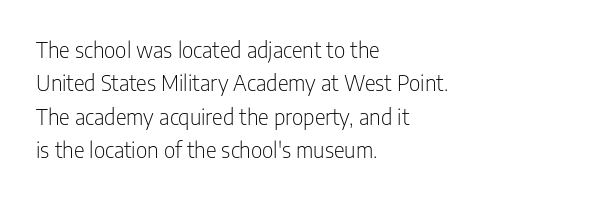
Q: Is the text bold? A: No.
Q: Is the text italic (slanted)? A: No, it is upright.
Q: Is the text underlined? A: No.
Q: How is the paragraph aligned? A: Left-aligned.
Q: Is the spacing between letters normal or unusually wide? A: Normal.
Q: Is the spacing between lines tight, normal or loose? A: Normal.
